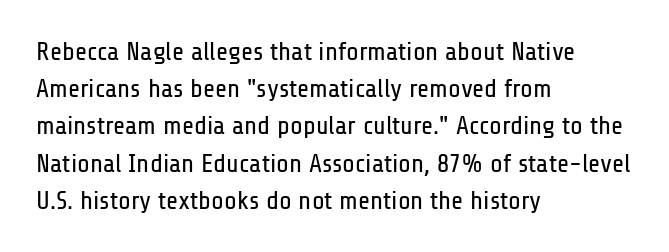
The rendering anchors every line to the left-hand side. A clean baseline with only descenders dipping below it. No chunkiness to these letters — they're not bold. Leading matches the norm, producing a regular column. Ascenders rise straight up at ninety degrees. Nobody touched the tracking dial on this one.
